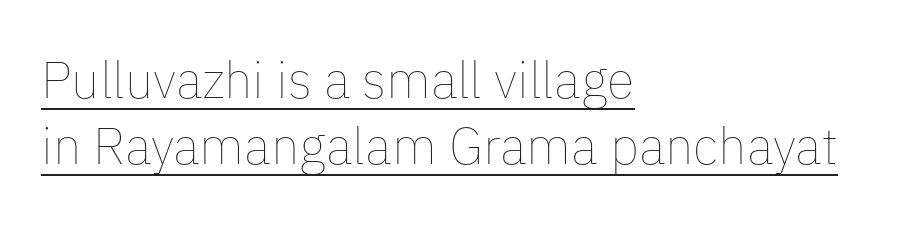
The image shows 51 px thin type, upright; set left-aligned, normal line spacing (1.29x), normal letter spacing, underlined; low stroke contrast and a medium x-height.
